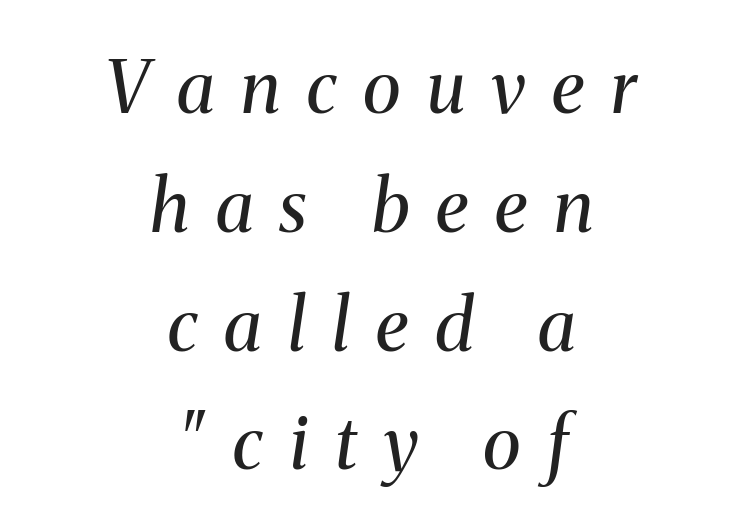
Q: Is the text bold? A: No.
Q: Is the text italic (slanted)? A: Yes, it leans right by about 8 degrees.
Q: Is the typeface a serif or a sans-serif typeface? A: Serif.
Q: Is the text underlined? A: No.
Q: How is the paragraph aligned? A: Centered.
Q: Is the spacing between letters normal or unusually wide? A: Unusually wide.
Q: Is the spacing between lines tight, normal or loose? A: Normal.
Q: Width (condensed, normal, or wide)? A: Normal.
Q: Stroke contrast? A: Medium.
Q: x-height? A: Medium.
Q: Monospaced? A: No.
